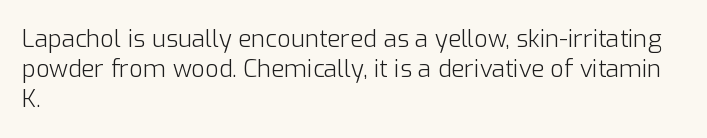
The weight would be labelled regular, book, light, or lighter still. Every stem runs plumb, perpendicular to the baseline. Descender tails drop into unmarked territory. One glance says typical: line gaps are just what's usual.
